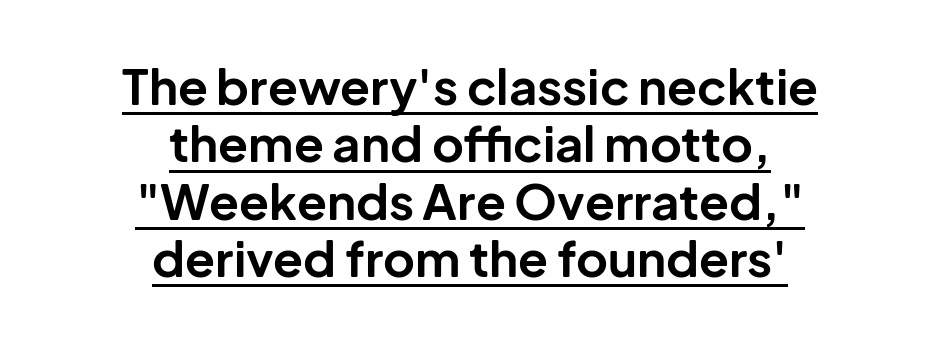
The letters carry no serifs — their stems end cleanly without finishing strokes. This is underlined copy, the kind a proofreader might mark for attention. The rendering keeps characters at their native spacing. Students, this is bold: see how much ink each stroke carries. Posture: straight, roman, zero tilt.
